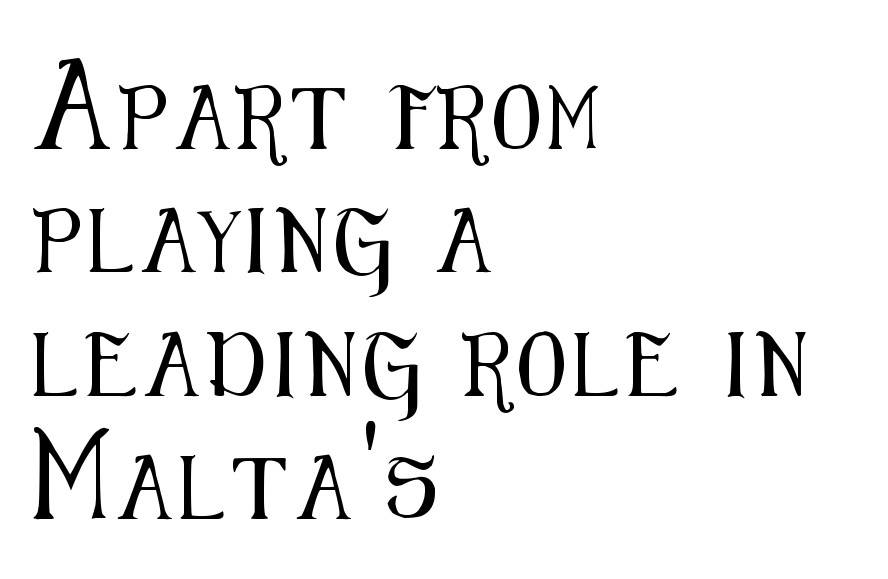
Q: Is the text italic (slanted)? A: No, it is upright.
Q: Is the text underlined? A: No.
Q: How is the paragraph aligned? A: Left-aligned.
Q: Is the spacing between lines tight, normal or loose? A: Loose.
Q: Width (condensed, normal, or wide)? A: Condensed.
Q: Stroke contrast? A: Medium.
Q: x-height? A: Medium.
Q: Monospaced? A: No.
